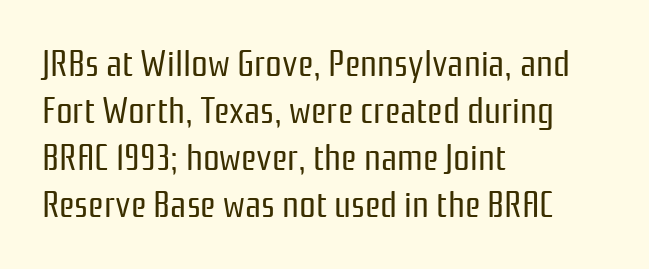
{"serif": "no", "italic": "no", "bold": "no", "weight": "regular", "width": "condensed", "stroke_contrast": "low", "x_height": "medium", "monospaced": "no", "underline": "no", "align": "left", "line_spacing": "normal", "line_spacing_ratio": 1.27, "letter_spacing": "normal", "letter_spacing_em": 0.0, "glyph_px": 37}
